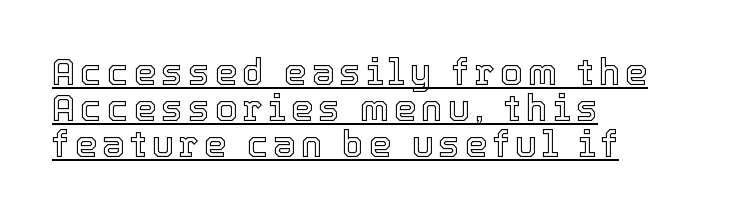
The image shows 36 px text type, upright; set left-aligned, tight line spacing (1.0x), underlined; a medium x-height.
